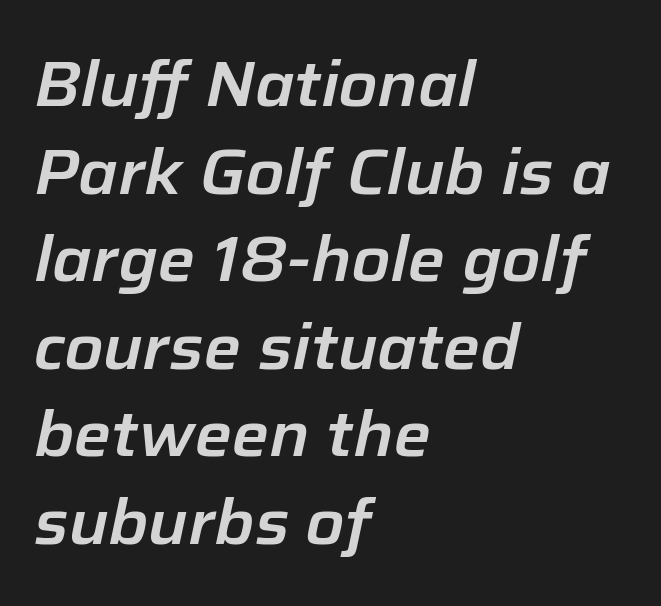
{"italic": "yes", "lean": "right", "slant_degrees": 12, "width": "normal", "stroke_contrast": "low", "x_height": "medium", "monospaced": "no", "underline": "no", "align": "left", "line_spacing": "normal", "line_spacing_ratio": 1.39, "letter_spacing": "normal", "letter_spacing_em": 0.0, "glyph_px": 63}
